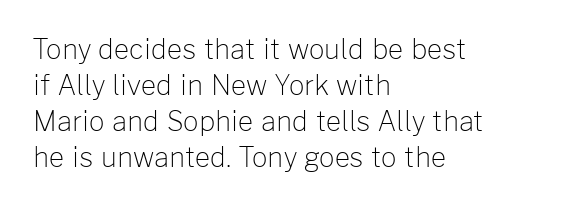
{"italic": "no", "bold": "no", "underline": "no", "align": "left", "line_spacing": "normal", "line_spacing_ratio": 1.33, "letter_spacing": "normal", "letter_spacing_em": 0.0, "glyph_px": 27}
